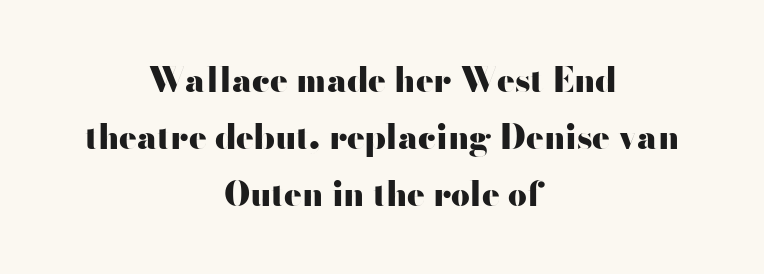
The image shows 33 px heavy, wide type, upright; set centered, line spacing 1.72x, normal letter spacing, not underlined; high stroke contrast and a small x-height.
